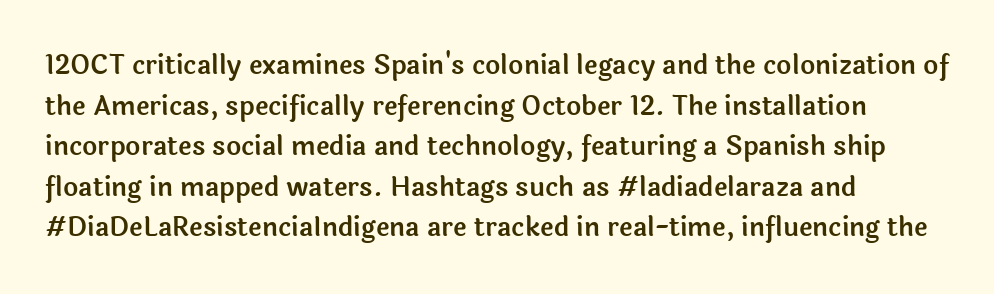
This rendering features lettering with no underline. How are the letters spaced? Ordinarily, with no added tracking. The setting favours the left margin, as ordinary paragraphs usually do. Does the lettering tilt? It doesn't — this is upright. Summary of vertical rhythm: regular, with standard interline spacing.
